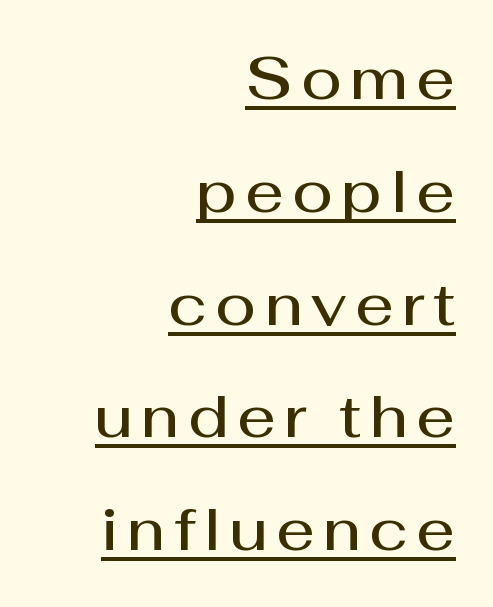
{"serif": "no", "italic": "no", "bold": "semi", "weight": "semibold", "width": "normal", "stroke_contrast": "medium", "x_height": "medium", "monospaced": "no", "underline": "yes", "align": "right", "line_spacing_ratio": 1.88, "glyph_px": 60}
